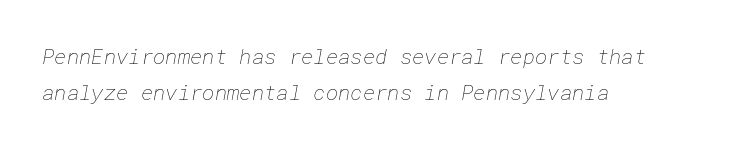
The image shows 21 px text type; set left-aligned, line spacing 1.73x, normal letter spacing, not underlined.
